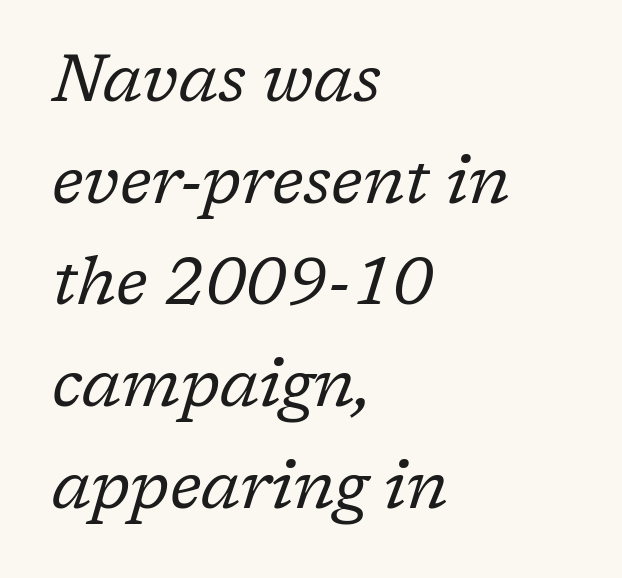
{"serif": "yes", "italic": "yes", "lean": "right", "slant_degrees": 17, "bold": "no", "weight": "regular", "width": "normal", "stroke_contrast": "low", "x_height": "medium", "monospaced": "no", "underline": "no", "align": "left", "line_spacing": "normal", "line_spacing_ratio": 1.54, "letter_spacing": "normal", "letter_spacing_em": 0.0, "glyph_px": 66}
